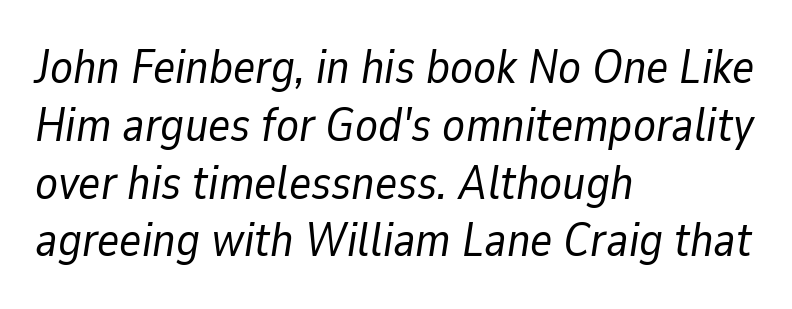
The image shows 47 px regular-weight type, italic (leaning right); set left-aligned, line spacing 1.23x, normal letter spacing, not underlined; low stroke contrast and a medium x-height.
